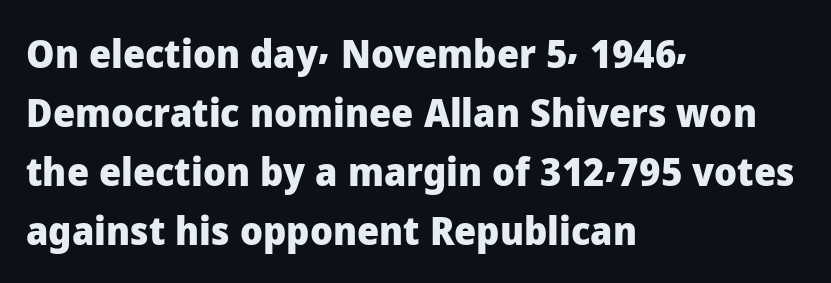
How would I describe the line gaps? Plain and ordinary. Here the designer chose a conventional face with non-uniform glyph widths. Alignment: flush left. Strokes here are thick enough to call this a true bold.
